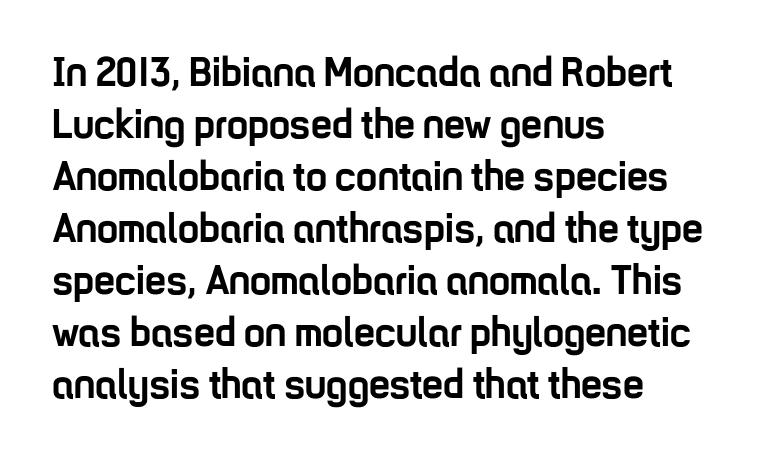
Think of a printed novel: that variable character pitch is what you see here. The type sits square on the baseline with zero lean. You could call the tracking neutral — neither tight nor loose. A classic flush-left, rag-right setting is used for this passage.
